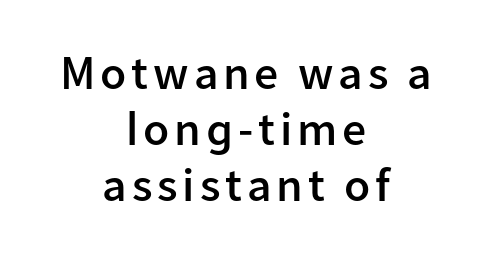
The lines in this sample share a center point and differ in where they start and stop. Nope, no serifs anywhere on these letters. As a designer I'd log this as weight 600, semibold. A typesetter would call this proportional, since set widths differ per character. Unlike italic type, these characters show no tilt at all. Descenders hang freely into open space.
